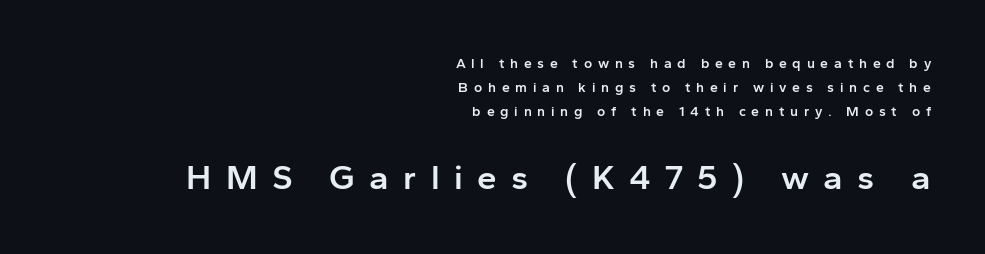
The image shows 35 px semibold sans-serif type, upright; set right-aligned, line spacing 1.72x, unusually wide letter spacing (+0.41 em), not underlined; the second (bottom) block is 2.5x larger; low stroke contrast and a medium x-height.
